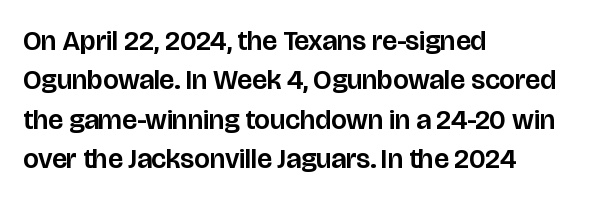
Characters follow at the spacing the type designer built in. Honestly, there is no underline to notice here at all. These lines are composed in type without serifs. You could not count columns in this text — the font is proportionally spaced. This sample uses an upright cut, with every glyph sitting square on the baseline.
